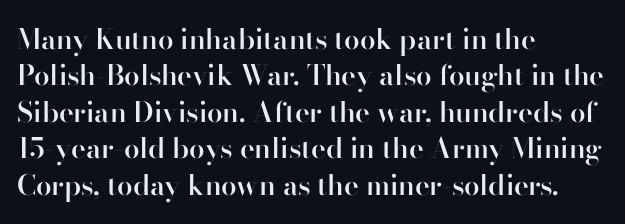
The image shows 28 px semibold sans-serif type, upright; set left-aligned, normal line spacing (1.3x), normal letter spacing, not underlined; high stroke contrast and a small x-height.
